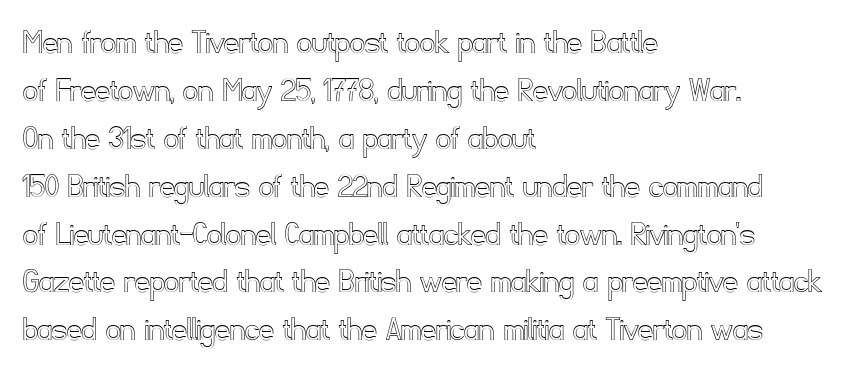
The image shows 36 px text type, upright; set left-aligned, normal line spacing (1.33x), normal letter spacing, not underlined; a small x-height.
